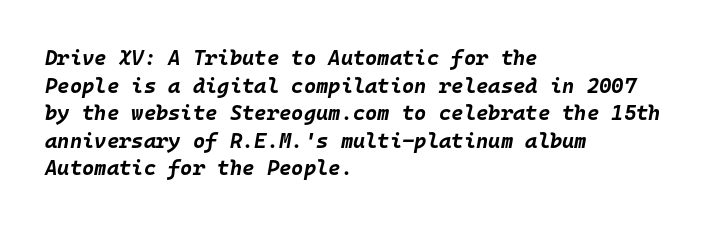
Q: Is the text bold? A: Yes.
Q: Is the text italic (slanted)? A: Yes, it leans right by about 10 degrees.
Q: Is the text underlined? A: No.
Q: How is the paragraph aligned? A: Left-aligned.
Q: Is the spacing between letters normal or unusually wide? A: Normal.
Q: Is the spacing between lines tight, normal or loose? A: Normal.
